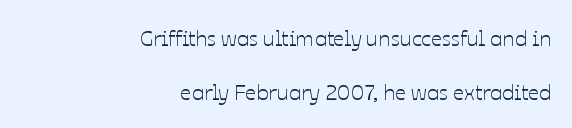
Q: Is the text italic (slanted)? A: No, it is upright.
Q: Is the text underlined? A: No.
Q: How is the paragraph aligned? A: Right-aligned.
Q: Is the spacing between letters normal or unusually wide? A: Normal.
Q: Is the spacing between lines tight, normal or loose? A: Loose.
